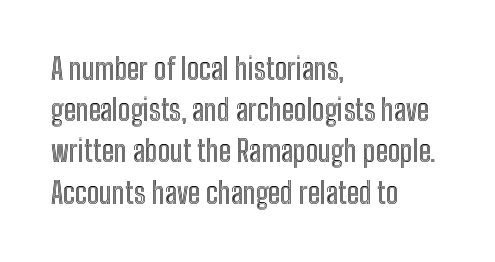
The letters stand straight up with perfectly vertical stems. Each letter keeps its own natural width here, so spacing adapts to shape. If you drew a ruler down the left edge, every line would touch it. Is the letter spacing exaggerated? No — it looks like the ordinary default.
